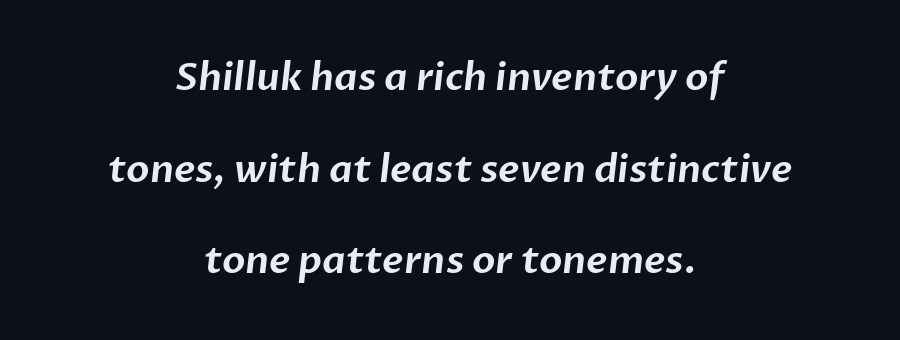
Compared with typical paragraphs, the rows here are farther apart. The passage shown is not underscored anywhere. In CSS terms this would be text-align: center. Varying glyph widths throughout — classic text-font behaviour. Characters follow at the spacing the type designer built in.
